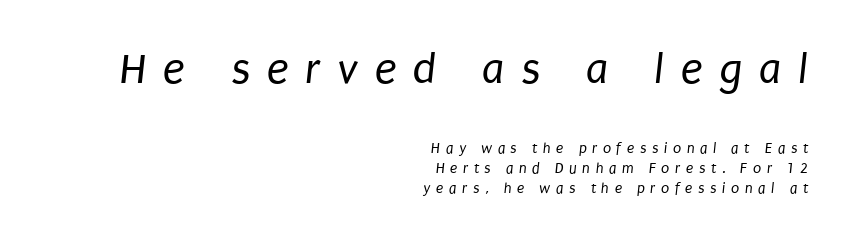
{"serif": "no", "bold": "no", "weight": "regular", "width": "condensed", "stroke_contrast": "low", "x_height": "large", "monospaced": "no", "underline": "no", "align": "right", "line_spacing": "normal", "line_spacing_ratio": 1.34, "letter_spacing": "wide", "letter_spacing_em": 0.37, "larger_block": "first", "size_ratio": 3.0, "glyph_px": 45}
